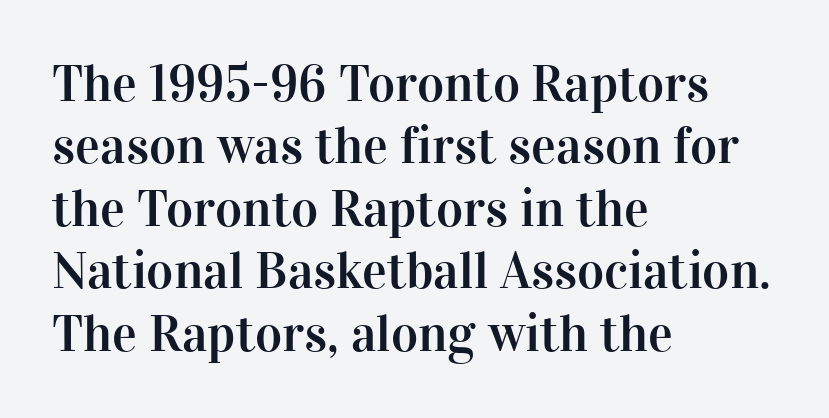
Q: Is the text italic (slanted)? A: No, it is upright.
Q: Is the typeface a serif or a sans-serif typeface? A: Serif.
Q: Is the text underlined? A: No.
Q: How is the paragraph aligned? A: Left-aligned.
Q: Is the spacing between letters normal or unusually wide? A: Normal.
Q: Width (condensed, normal, or wide)? A: Normal.
Q: Stroke contrast? A: High.
Q: x-height? A: Medium.
Q: Monospaced? A: No.
